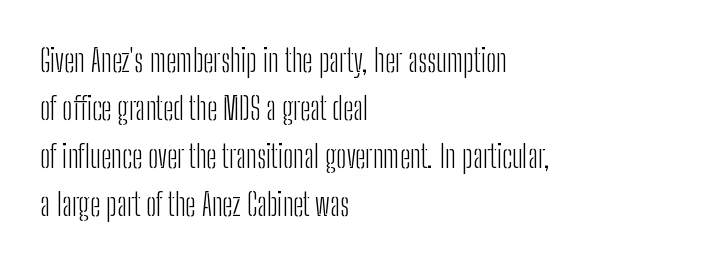
{"serif": "no", "italic": "no", "bold": "no", "weight": "light", "width": "condensed", "stroke_contrast": "low", "x_height": "medium", "monospaced": "no", "underline": "no", "align": "left", "line_spacing": "normal", "line_spacing_ratio": 1.5, "letter_spacing": "normal", "letter_spacing_em": 0.0, "glyph_px": 32}
